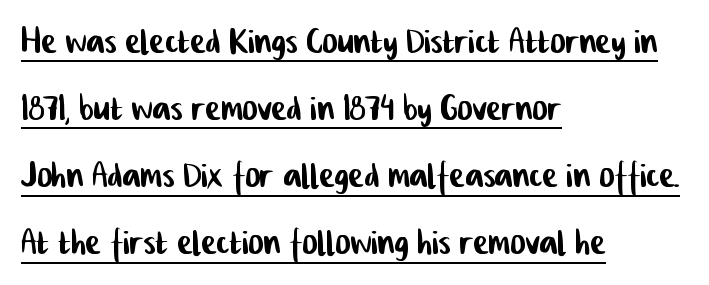
{"serif": "no", "width": "condensed", "stroke_contrast": "low", "x_height": "medium", "monospaced": "no", "underline": "yes", "align": "left", "line_spacing": "normal", "line_spacing_ratio": 1.46, "letter_spacing": "normal", "letter_spacing_em": 0.0, "glyph_px": 46}
